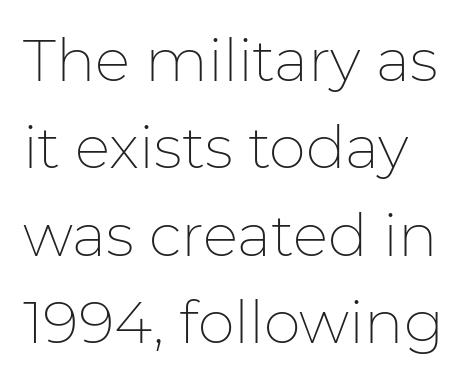
Q: Is the text bold? A: No.
Q: Is the text italic (slanted)? A: No, it is upright.
Q: Is the typeface a serif or a sans-serif typeface? A: Sans-serif.
Q: Is the text underlined? A: No.
Q: Is the spacing between letters normal or unusually wide? A: Normal.
Q: Is the spacing between lines tight, normal or loose? A: Normal.
Q: Width (condensed, normal, or wide)? A: Normal.
Q: Stroke contrast? A: Low.
Q: x-height? A: Medium.
Q: Monospaced? A: No.
